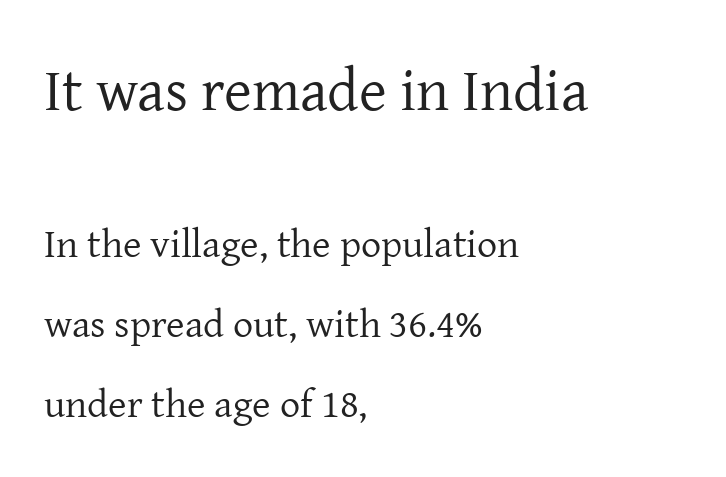
The image shows 60 px regular-weight serif type, upright; set left-aligned, loose line spacing (2.01x), normal letter spacing, not underlined; the first (top) block is 1.5x larger; low stroke contrast and a medium x-height.
